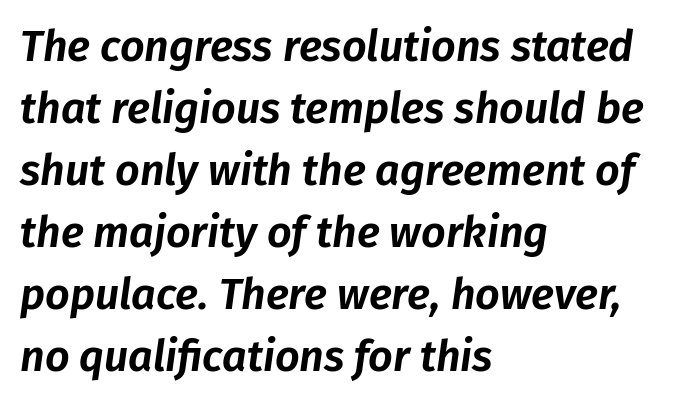
The letters are slanted; this is an italic face. This sample has the flowing, uneven cadence of proportional lettering. The line-height multiplier appears to be the usual default. The horizontal fit of the characters is conventional and even. Short and long lines alike share a common starting point at left. Nobody drew a line under any word here.
